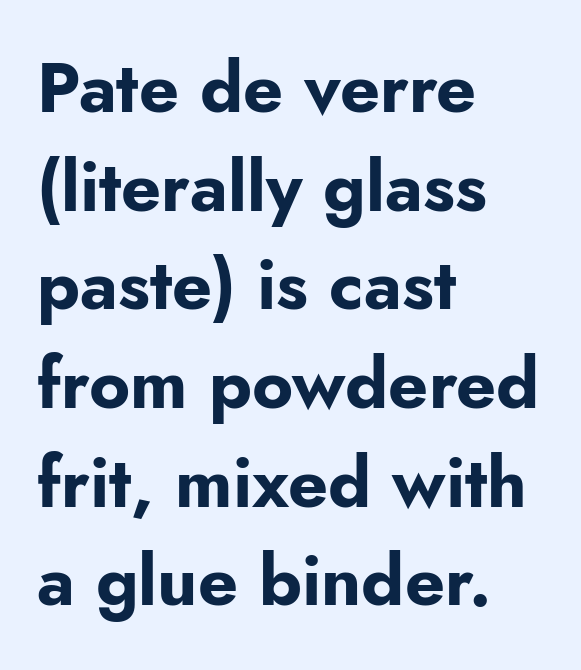
The baseline area is clear. Do the letters lean? They stand straight. Pretty heavy lettering here — definitely bold. Compared with typical paragraphs, the rows here are spaced about the same. All the whitespace from short lines collects on the right. The passage shown has conventional tracking throughout.
